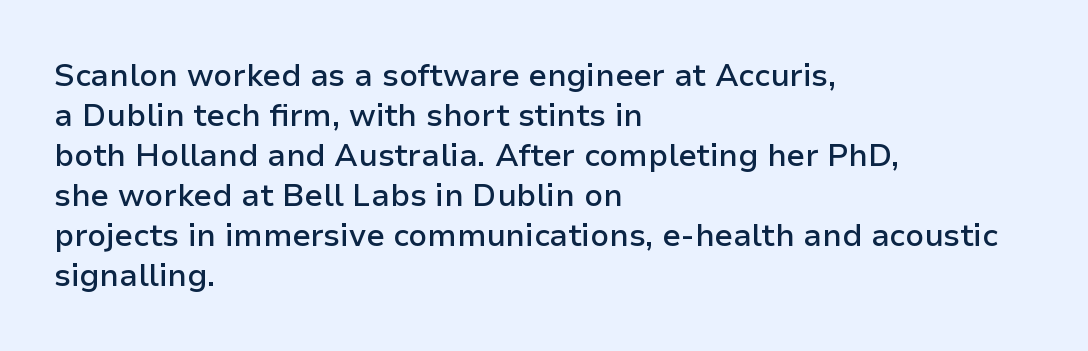
The image shows 31 px semibold sans-serif type, upright; set left-aligned, normal line spacing (1.29x), normal letter spacing, not underlined; low stroke contrast and a medium x-height.
